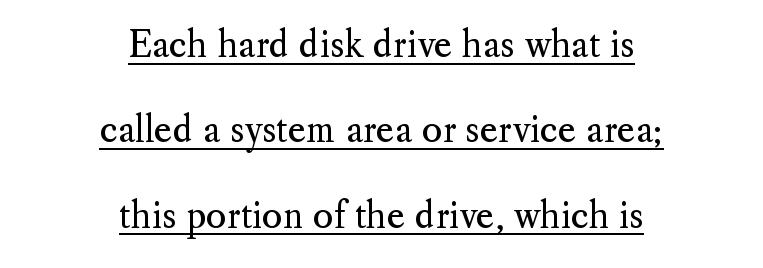
The image shows 35 px regular-weight serif type, upright; set centered, loose line spacing (2.44x), normal letter spacing, underlined; medium stroke contrast and a small x-height.
